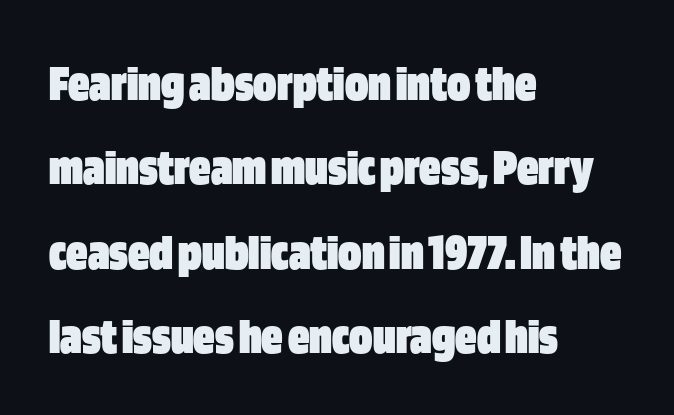
Q: Is the text bold? A: Yes.
Q: Is the text italic (slanted)? A: No, it is upright.
Q: Is the typeface a serif or a sans-serif typeface? A: Sans-serif.
Q: Is the text underlined? A: No.
Q: How is the paragraph aligned? A: Left-aligned.
Q: Is the spacing between letters normal or unusually wide? A: Normal.
Q: Is the spacing between lines tight, normal or loose? A: Normal.
Q: Width (condensed, normal, or wide)? A: Condensed.
Q: Stroke contrast? A: Low.
Q: x-height? A: Large.
Q: Monospaced? A: No.
